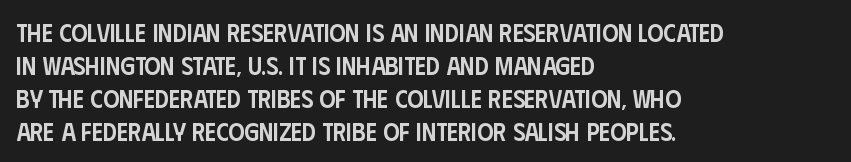
{"italic": "no", "bold": "semi", "underline": "no", "align": "left", "line_spacing": "normal", "line_spacing_ratio": 1.32, "letter_spacing": "normal", "letter_spacing_em": 0.0, "glyph_px": 25}
